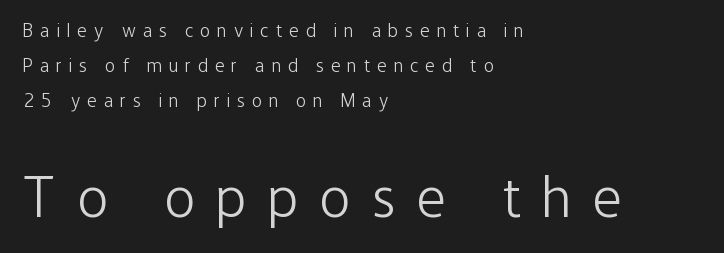
Q: Is the text bold? A: No.
Q: Is the text italic (slanted)? A: No, it is upright.
Q: Is the typeface a serif or a sans-serif typeface? A: Sans-serif.
Q: Is the text underlined? A: No.
Q: How is the paragraph aligned? A: Left-aligned.
Q: Is the spacing between letters normal or unusually wide? A: Unusually wide.
Q: Which block of text is set in a larger size, the first (top) or the second (bottom)? A: The second (bottom) one.
Q: Width (condensed, normal, or wide)? A: Condensed.
Q: Stroke contrast? A: Low.
Q: x-height? A: Medium.
Q: Monospaced? A: No.
